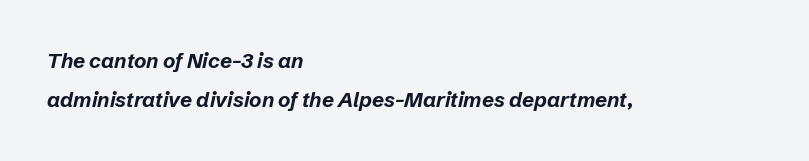
Check the space under the baseline: it is left empty. The type is set solid horizontally, with unmodified tracking. In terms of weight, the rendering is a true, heavy bold. The face used here has a pronounced slope to its letters. Typeset ragged right — the left edge is the straight one.
